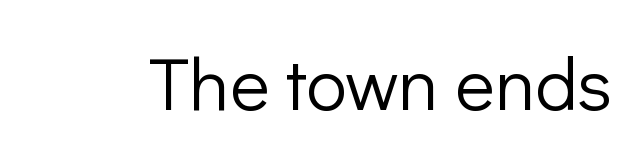
{"serif": "no", "italic": "no", "bold": "no", "weight": "light", "width": "normal", "stroke_contrast": "low", "x_height": "medium", "monospaced": "no", "underline": "no", "letter_spacing": "normal", "letter_spacing_em": 0.0, "glyph_px": 75}
